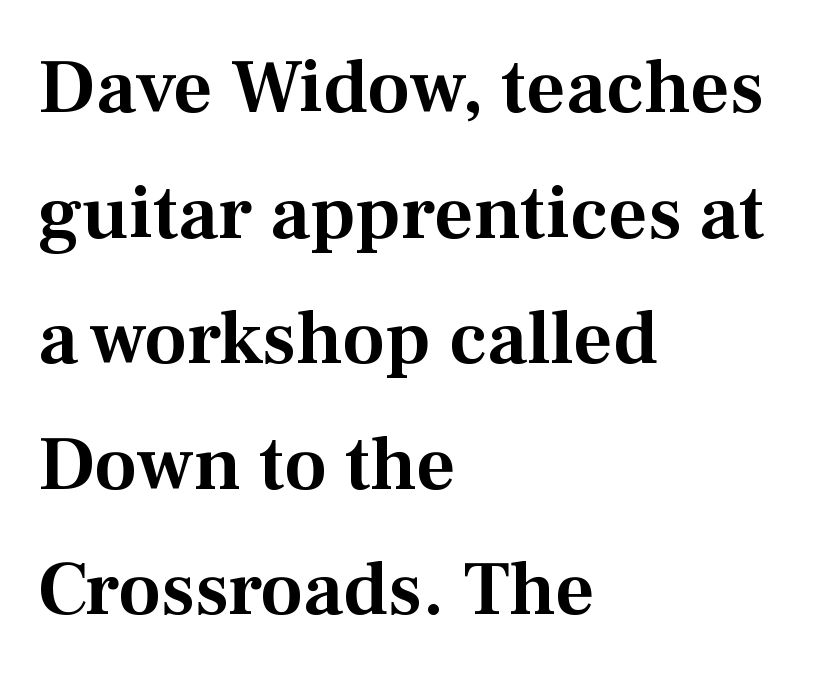
{"serif": "yes", "italic": "no", "width": "normal", "stroke_contrast": "medium", "x_height": "medium", "monospaced": "no", "underline": "no", "align": "left", "line_spacing": "normal", "line_spacing_ratio": 1.63, "letter_spacing": "normal", "letter_spacing_em": 0.0, "glyph_px": 77}
